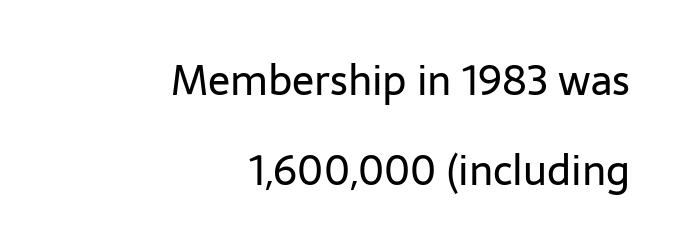
The image shows 41 px regular-weight sans-serif type, upright; set right-aligned, loose line spacing (2.2x), normal letter spacing, not underlined; low stroke contrast and a medium x-height.
